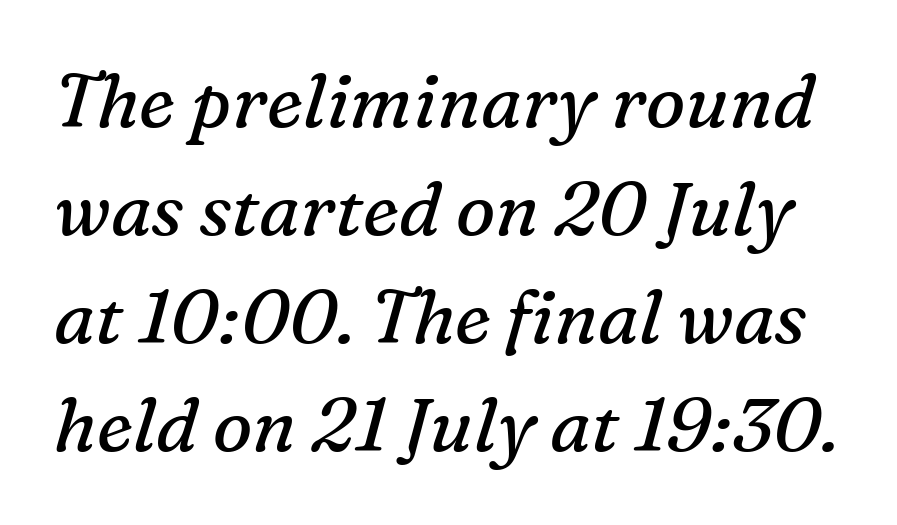
The image shows 74 px regular-weight serif type, italic (leaning right); set normal line spacing (1.46x), normal letter spacing, not underlined; medium stroke contrast and a medium x-height.
